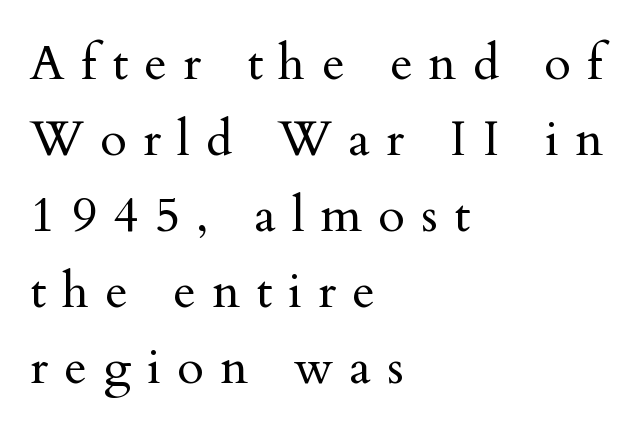
The image shows 49 px regular-weight serif type, upright; set left-aligned, normal line spacing (1.55x), unusually wide letter spacing (+0.33 em), not underlined; medium stroke contrast and a small x-height.
